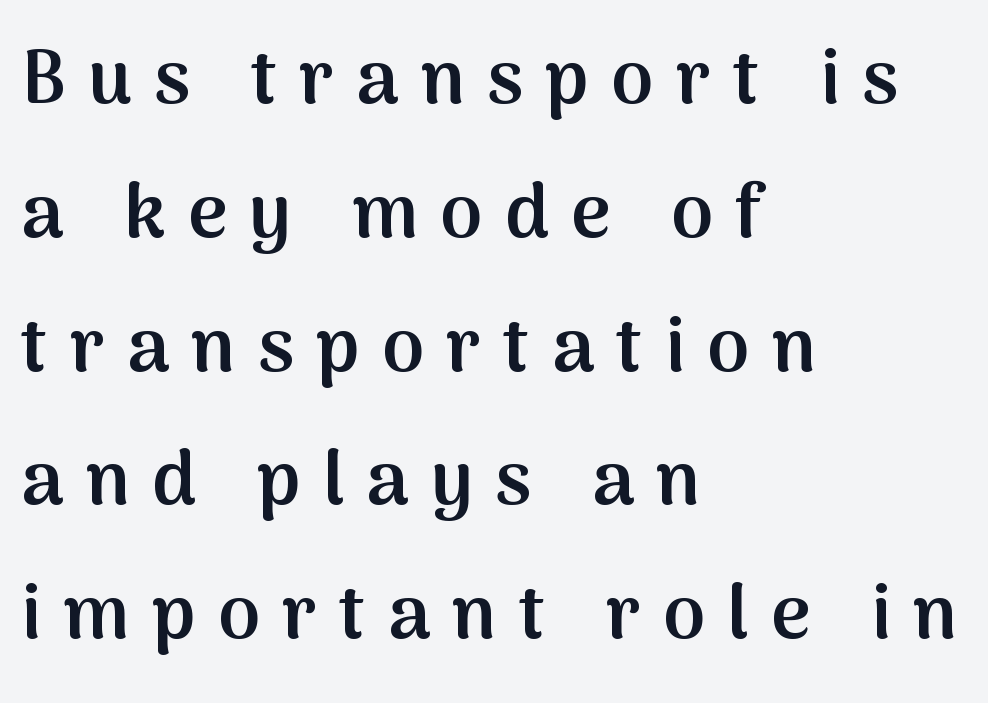
In terms of letterspacing, this is a distinctly airy, spread setting. Weight: semibold (demi). Layout note: lines flush left. This sample has the flowing, uneven cadence of proportional lettering.
